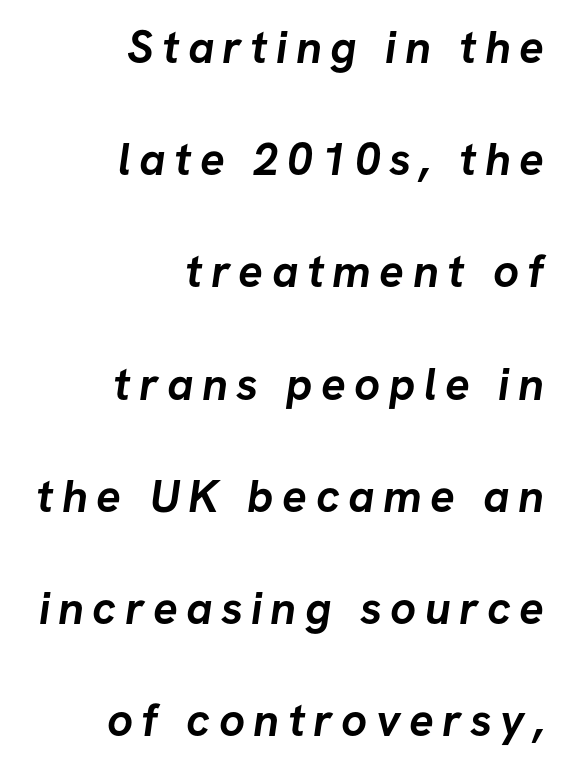
Q: Is the text bold? A: Yes.
Q: Is the typeface a serif or a sans-serif typeface? A: Sans-serif.
Q: Is the text underlined? A: No.
Q: How is the paragraph aligned? A: Right-aligned.
Q: Is the spacing between lines tight, normal or loose? A: Loose.
Q: Width (condensed, normal, or wide)? A: Normal.
Q: Stroke contrast? A: Low.
Q: x-height? A: Medium.
Q: Monospaced? A: No.
